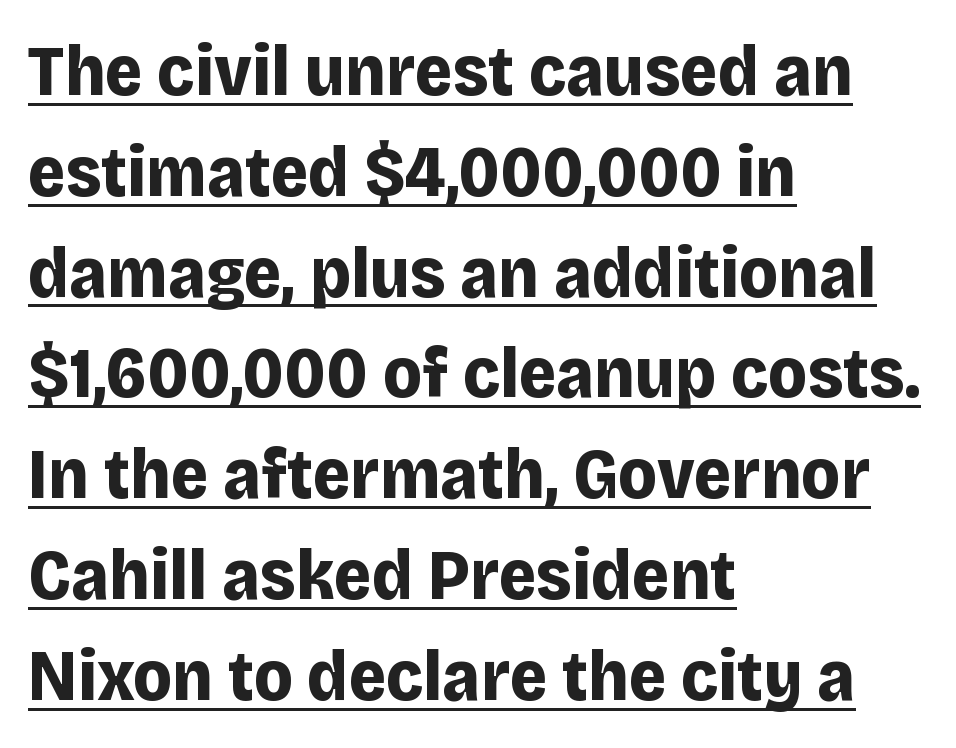
Posture: straight, roman, zero tilt. These lines carry a lot of weight — the face is fully bold. Nothing unusual about the tracking: characters are spaced as the font intends. Short and long lines alike share a common starting point at left.
